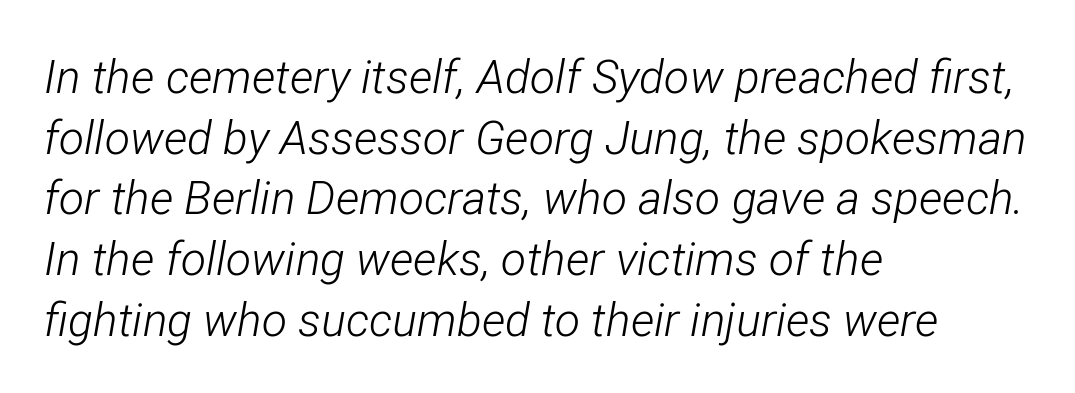
The image shows 46 px light, condensed type, italic (leaning right); set left-aligned, normal line spacing (1.32x), normal letter spacing, not underlined; low stroke contrast and a medium x-height.
